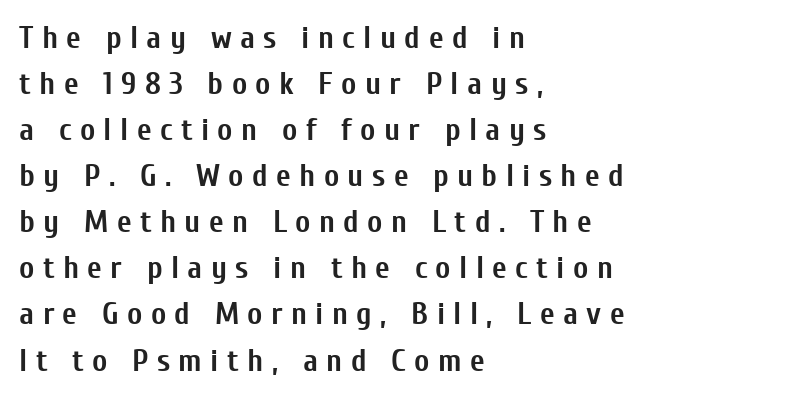
The image shows 32 px semibold, condensed sans-serif type, upright; set left-aligned, normal line spacing (1.44x), unusually wide letter spacing (+0.26 em), not underlined; low stroke contrast and a medium x-height.
